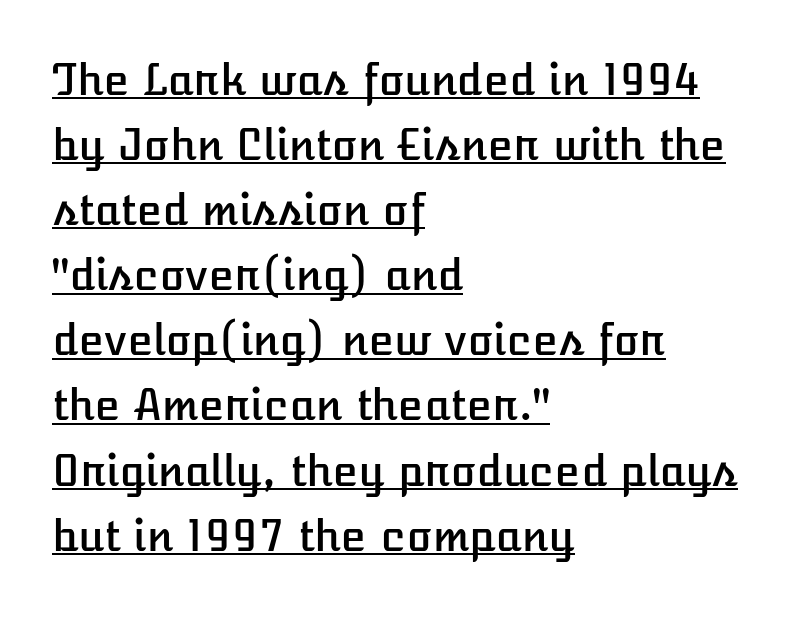
Interline gaps are of average width in this sample. Does the lettering tilt? It doesn't — this is upright. The passage shown is typed in a proportional face where columns would drift. Horizontal alignment here is leftward, the default for most running prose.
